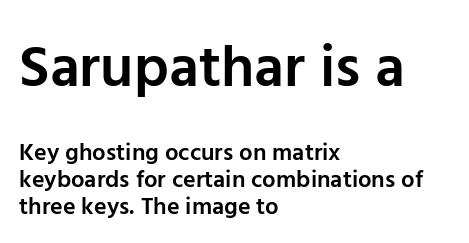
The image shows 59 px semibold sans-serif type, upright; set left-aligned, tight line spacing (1.13x), normal letter spacing, not underlined; the first (top) block is 2.46x larger; low stroke contrast and a medium x-height.
